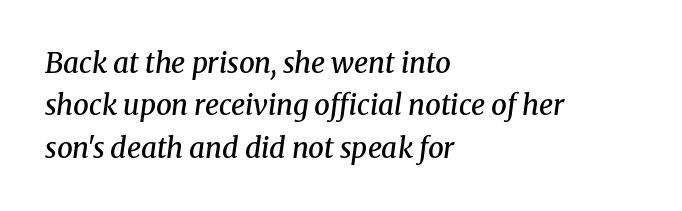
{"serif": "yes", "italic": "yes", "lean": "right", "slant_degrees": 8, "bold": "semi", "weight": "semibold", "width": "normal", "stroke_contrast": "medium", "x_height": "medium", "monospaced": "no", "underline": "no", "align": "left", "line_spacing": "normal", "line_spacing_ratio": 1.51, "letter_spacing": "normal", "letter_spacing_em": 0.0, "glyph_px": 28}
